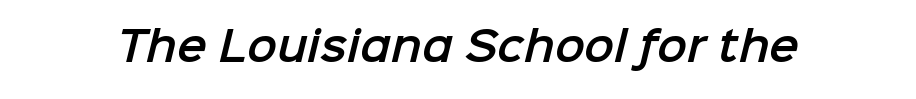
The face used here is proportionally spaced, like ordinary book or web type. The letters carry no serifs — their stems end cleanly without finishing strokes. Each row of text sits above clean, open space. The tracking reads as untouched default to a designer's eye.
